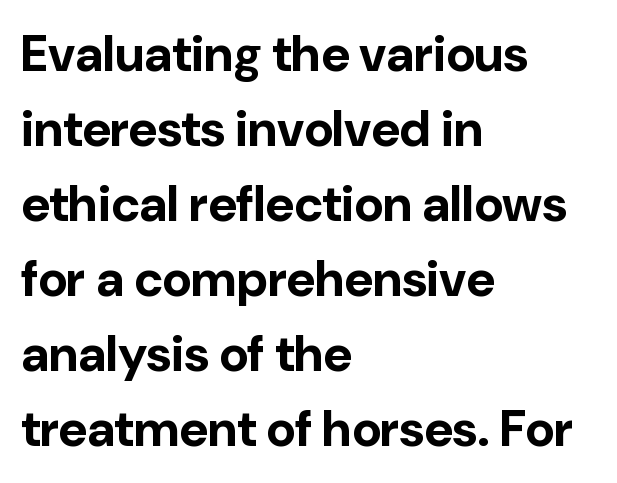
Plain, unruled lines of type. Horizontally, the lines are justified to the leading edge only. The letters sit at their default tracking, neither squeezed nor spread. The passage shown is typeset with a sans-serif family. You'd pick this weight for a headline — it's a proper bold. The passage shown is typed in a proportional face where columns would drift.
